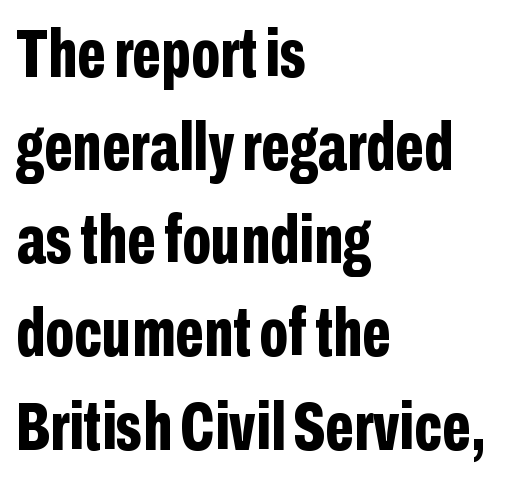
Default kerning and tracking; the words read as compact shapes. In CSS terms this would be text-align: left. A typesetter would call this proportional, since set widths differ per character. Summary of weight: heavy, a full bold. No word sits above an underline. Whoever set this chose a conventional vertical rhythm.
